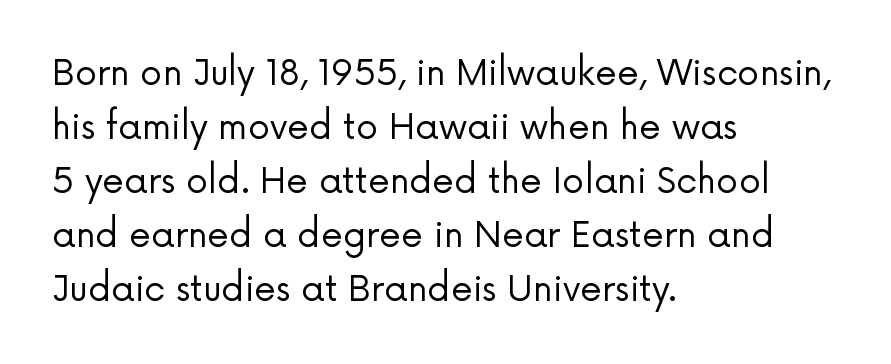
{"serif": "no", "italic": "no", "bold": "no", "weight": "regular", "width": "normal", "stroke_contrast": "low", "x_height": "medium", "monospaced": "no", "underline": "no", "align": "left", "line_spacing": "normal", "line_spacing_ratio": 1.54, "letter_spacing": "normal", "letter_spacing_em": 0.0, "glyph_px": 35}
